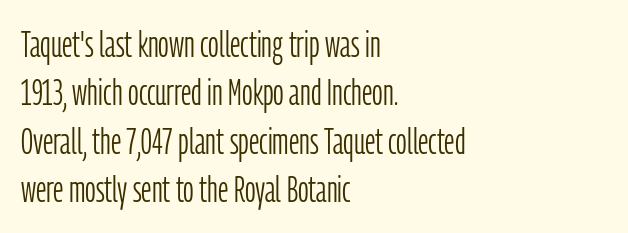
Is there any slant? The stems are plumb. The typesetting does not lean heavy: it is not bold. Decoration check: the copy has no underline. Typographically, this falls in the sans-serif category. In terms of letterspacing, this is plain default setting.
